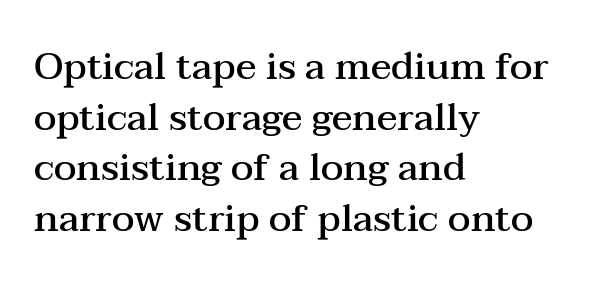
{"serif": "yes", "italic": "no", "bold": "semi", "weight": "semibold", "width": "wide", "stroke_contrast": "medium", "x_height": "medium", "monospaced": "no", "underline": "no", "align": "left", "line_spacing": "normal", "line_spacing_ratio": 1.33, "letter_spacing": "normal", "letter_spacing_em": 0.0, "glyph_px": 38}
